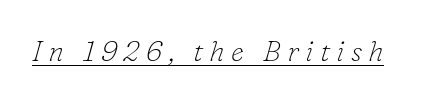
Type style note: has serifs. Summary of weight: not heavy and not bold. Inter-character spacing is expanded well beyond the font's built-in metrics. A typesetter would call this proportional, since set widths differ per character. The lettering is marked with a stroke running underneath it. If you drew a line through each stem, it would be angled.
